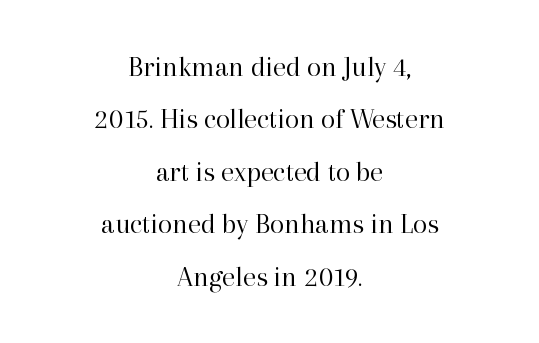
The image shows 29 px regular-weight serif type, upright; set centered, line spacing 1.81x, normal letter spacing, not underlined; high stroke contrast and a medium x-height.
